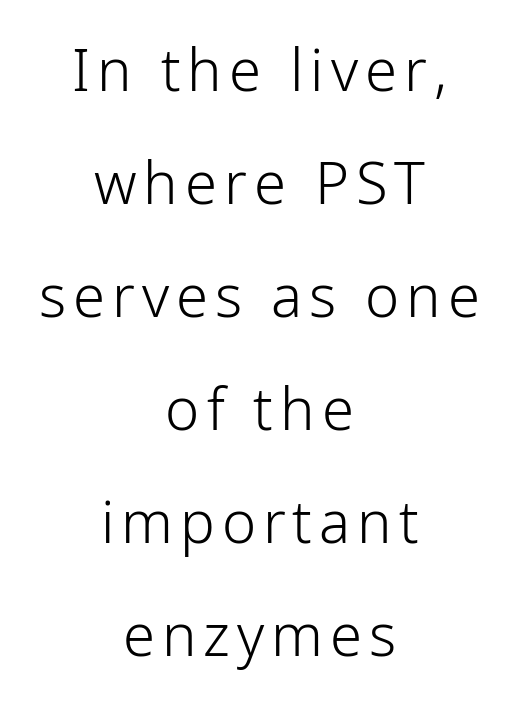
Q: Is the text bold? A: No.
Q: Is the text italic (slanted)? A: No, it is upright.
Q: Is the typeface a serif or a sans-serif typeface? A: Sans-serif.
Q: Is the text underlined? A: No.
Q: How is the paragraph aligned? A: Centered.
Q: Is the spacing between lines tight, normal or loose? A: Loose.
Q: Width (condensed, normal, or wide)? A: Normal.
Q: Stroke contrast? A: Low.
Q: x-height? A: Medium.
Q: Monospaced? A: No.
